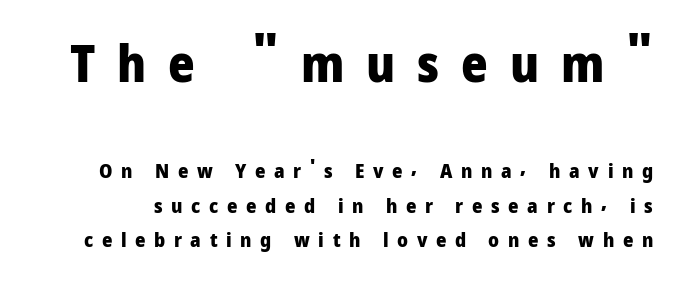
Q: Is the text bold? A: Yes.
Q: Is the text italic (slanted)? A: No, it is upright.
Q: Is the typeface a serif or a sans-serif typeface? A: Sans-serif.
Q: Is the text underlined? A: No.
Q: Is the spacing between letters normal or unusually wide? A: Unusually wide.
Q: Which block of text is set in a larger size, the first (top) or the second (bottom)? A: The first (top) one.
Q: Width (condensed, normal, or wide)? A: Normal.
Q: Stroke contrast? A: Low.
Q: x-height? A: Medium.
Q: Monospaced? A: No.
